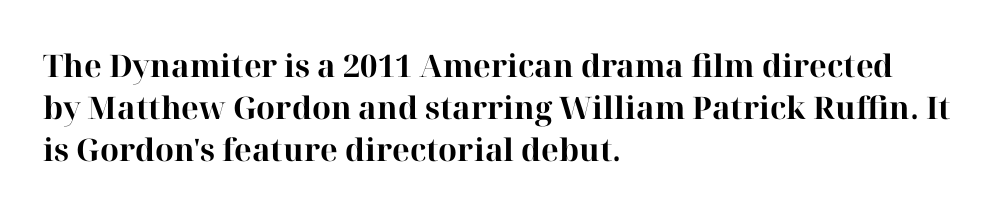
{"serif": "yes", "italic": "no", "bold": "yes", "weight": "bold", "width": "normal", "stroke_contrast": "high", "x_height": "medium", "monospaced": "no", "underline": "no", "align": "left", "line_spacing": "normal", "line_spacing_ratio": 1.35, "letter_spacing": "normal", "letter_spacing_em": 0.0, "glyph_px": 31}
